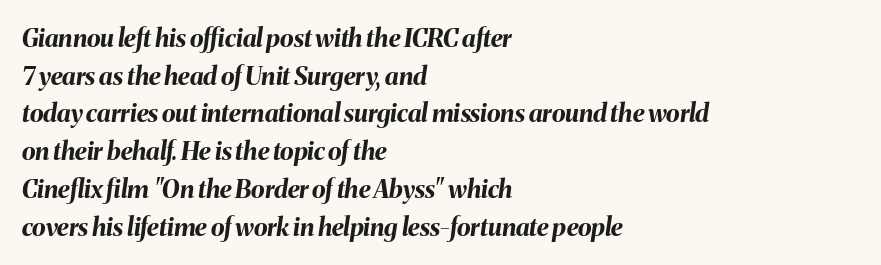
Tall strokes in this sample are angled rather than plumb. Between one letter and the next there's only the usual sliver of space. In terms of leading, this rendering sits right in the middle. Plain, unruled lines of type. This rendering uses left alignment, leaving the right contour irregular.
